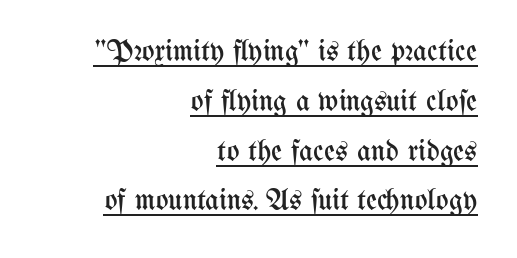
Looks like regular typesetting: each glyph gets only the width it needs. The letters sit at their default tracking, neither squeezed nor spread. The compositor pushed each line to the right boundary. Compared with a typical body face, this is equally light or lighter still.
